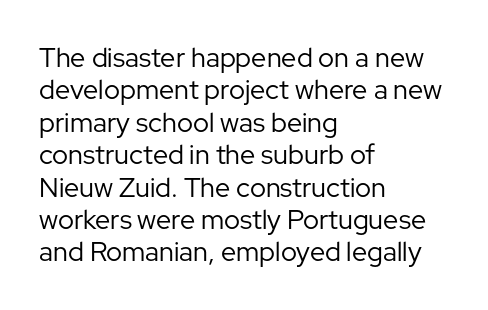
The font is comparable to plain body text, perhaps lighter. Line starts are locked; line ends wander. Nothing unusual about the tracking: characters are spaced as the font intends. The type sits square on the baseline with zero lean. Rule under the text: the space is simply empty.
